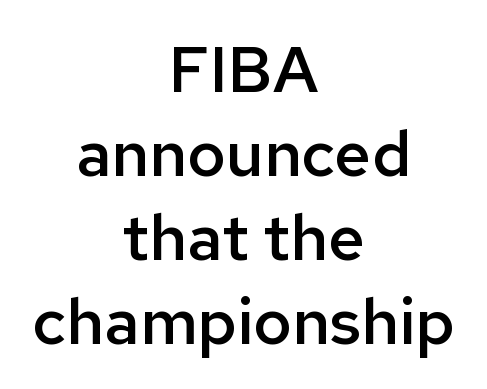
Q: Is the text bold? A: Semi-bold.
Q: Is the text italic (slanted)? A: No, it is upright.
Q: Is the typeface a serif or a sans-serif typeface? A: Sans-serif.
Q: Is the text underlined? A: No.
Q: How is the paragraph aligned? A: Centered.
Q: Is the spacing between letters normal or unusually wide? A: Normal.
Q: Is the spacing between lines tight, normal or loose? A: Normal.
Q: Width (condensed, normal, or wide)? A: Normal.
Q: Stroke contrast? A: Low.
Q: x-height? A: Medium.
Q: Monospaced? A: No.
